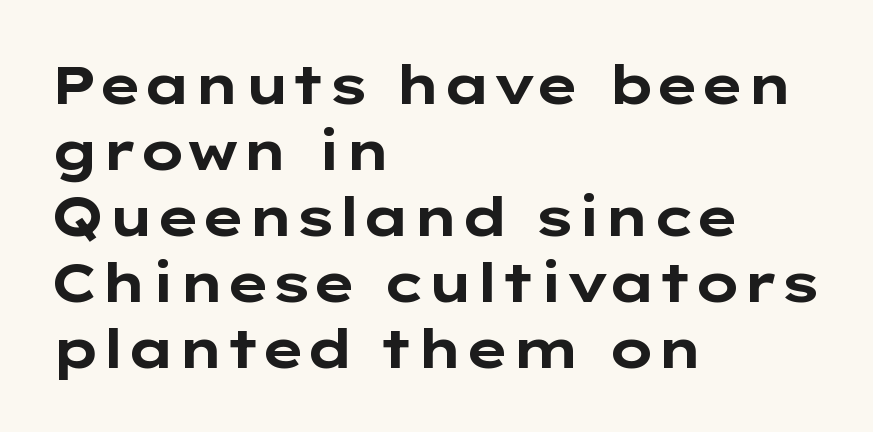
Grotesque or geometric, the face here clearly has no serifs. Inter-character spacing is left at the font's built-in metrics. Tall strokes in this sample are plumb rather than angled. What weight is shown? A full bold with thick strokes.
